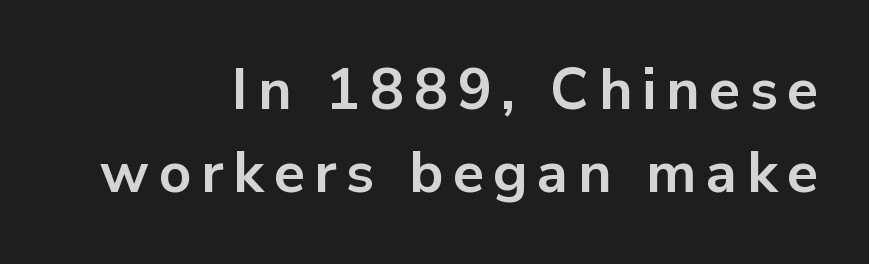
Q: Is the text bold? A: Yes.
Q: Is the text italic (slanted)? A: No, it is upright.
Q: Is the typeface a serif or a sans-serif typeface? A: Sans-serif.
Q: Is the text underlined? A: No.
Q: How is the paragraph aligned? A: Right-aligned.
Q: Is the spacing between lines tight, normal or loose? A: Normal.
Q: Width (condensed, normal, or wide)? A: Normal.
Q: Stroke contrast? A: Low.
Q: x-height? A: Medium.
Q: Monospaced? A: No.
